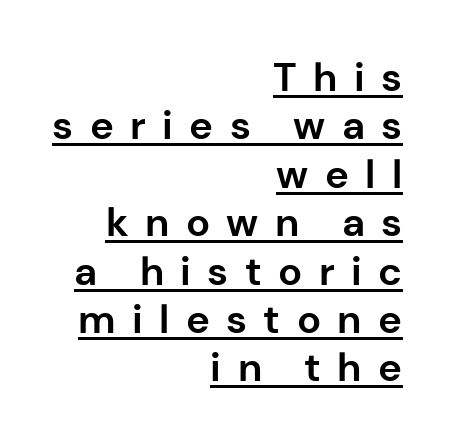
The image shows 40 px bold sans-serif type, upright; set right-aligned, line spacing 1.21x, unusually wide letter spacing (+0.41 em), underlined; low stroke contrast and a medium x-height.
